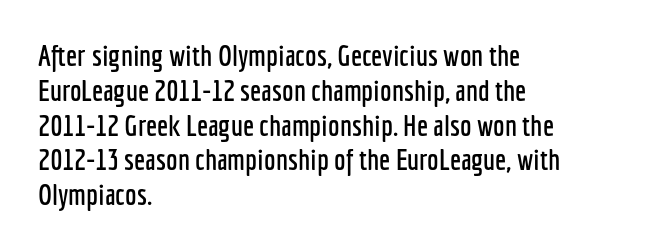
Q: Is the text italic (slanted)? A: No, it is upright.
Q: Is the typeface a serif or a sans-serif typeface? A: Sans-serif.
Q: Is the text underlined? A: No.
Q: How is the paragraph aligned? A: Left-aligned.
Q: Is the spacing between letters normal or unusually wide? A: Normal.
Q: Width (condensed, normal, or wide)? A: Condensed.
Q: Stroke contrast? A: Low.
Q: x-height? A: Medium.
Q: Monospaced? A: No.
